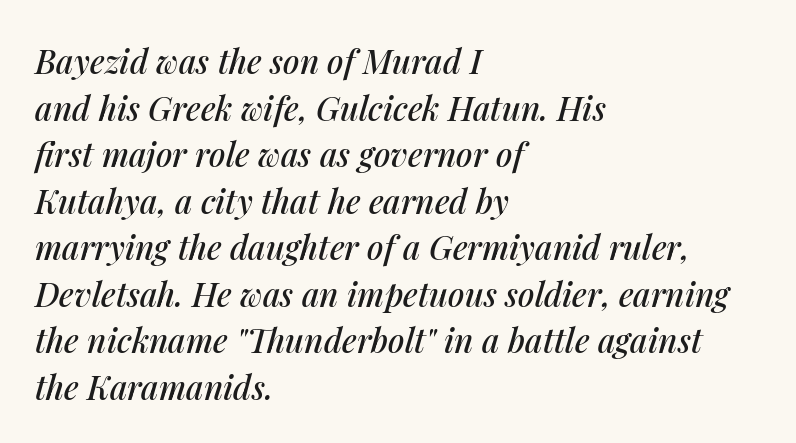
Unmarked baselines from the first word to the last. The line-height multiplier appears to be the usual default. Looks like regular typesetting: each glyph gets only the width it needs. All the whitespace from short lines collects on the right. The tracking reads as untouched default to a designer's eye. If you drew a line through each stem, it would be angled.
